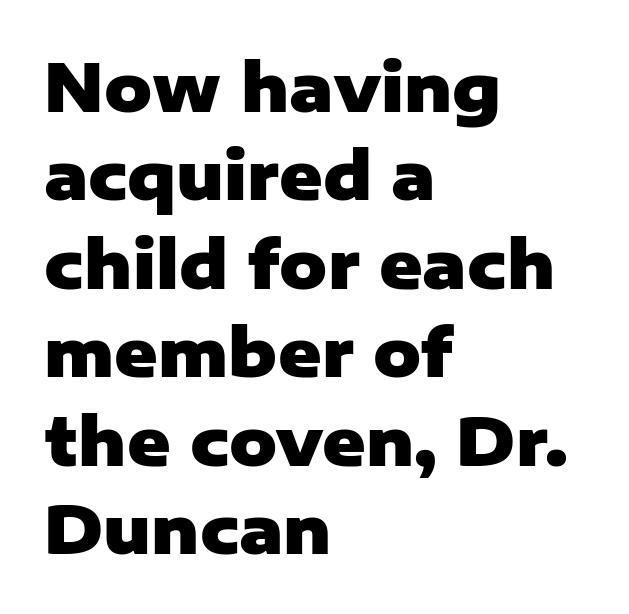
No feet cap the strokes, marking this as sans-serif type. The lettering holds an erect, upright posture throughout. Vertical spacing — default. The glyphs have the mass of a bold cut. Underlining? Definitely not there.
